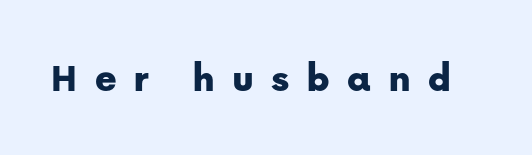
The image shows 41 px sans-serif type, upright; set unusually wide letter spacing (+0.41 em), not underlined; low stroke contrast and a medium x-height.
